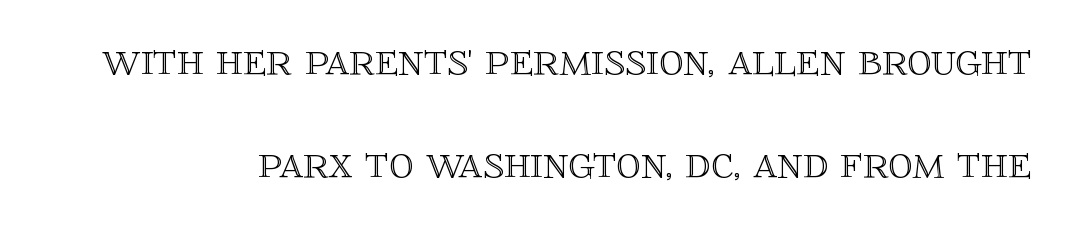
Q: Is the text italic (slanted)? A: No, it is upright.
Q: Is the text underlined? A: No.
Q: Is the spacing between letters normal or unusually wide? A: Normal.
Q: Is the spacing between lines tight, normal or loose? A: Loose.
Q: Width (condensed, normal, or wide)? A: Normal.
Q: x-height? A: Large.
Q: Monospaced? A: No.
